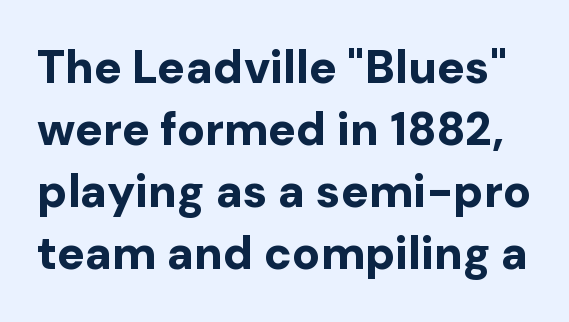
{"serif": "no", "italic": "no", "bold": "yes", "weight": "bold", "width": "normal", "stroke_contrast": "low", "x_height": "medium", "monospaced": "no", "underline": "no", "line_spacing": "normal", "line_spacing_ratio": 1.35, "letter_spacing": "normal", "letter_spacing_em": 0.0, "glyph_px": 46}
